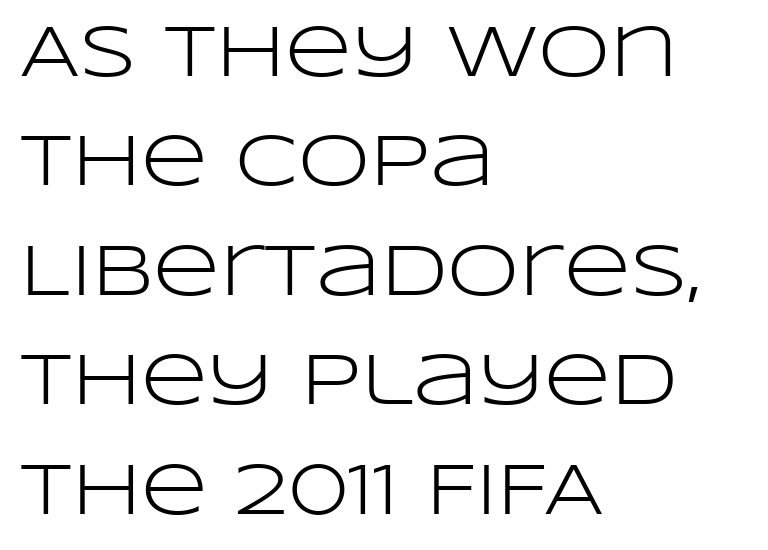
Q: Is the text bold? A: No.
Q: Is the text italic (slanted)? A: No, it is upright.
Q: Is the typeface a serif or a sans-serif typeface? A: Sans-serif.
Q: Is the text underlined? A: No.
Q: How is the paragraph aligned? A: Left-aligned.
Q: Is the spacing between letters normal or unusually wide? A: Normal.
Q: Is the spacing between lines tight, normal or loose? A: Normal.
Q: Width (condensed, normal, or wide)? A: Wide.
Q: Stroke contrast? A: Low.
Q: x-height? A: Large.
Q: Monospaced? A: No.
